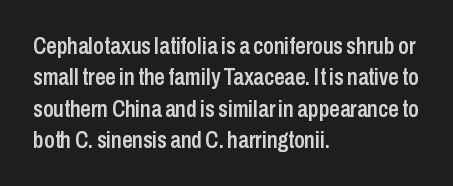
Q: Is the text bold? A: Semi-bold.
Q: Is the text italic (slanted)? A: No, it is upright.
Q: Is the text underlined? A: No.
Q: How is the paragraph aligned? A: Left-aligned.
Q: Is the spacing between letters normal or unusually wide? A: Normal.
Q: Is the spacing between lines tight, normal or loose? A: Normal.
